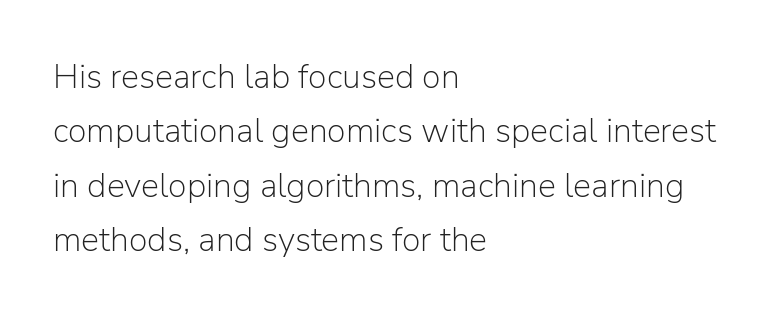
The image shows 34 px light sans-serif type, upright; set left-aligned, normal line spacing (1.6x), normal letter spacing, not underlined; low stroke contrast and a medium x-height.
